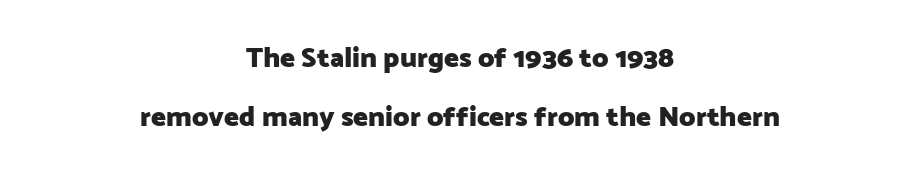
Q: Is the text bold? A: Yes.
Q: Is the text italic (slanted)? A: No, it is upright.
Q: Is the typeface a serif or a sans-serif typeface? A: Sans-serif.
Q: Is the text underlined? A: No.
Q: How is the paragraph aligned? A: Centered.
Q: Is the spacing between letters normal or unusually wide? A: Normal.
Q: Is the spacing between lines tight, normal or loose? A: Loose.
Q: Width (condensed, normal, or wide)? A: Normal.
Q: Stroke contrast? A: Low.
Q: x-height? A: Medium.
Q: Monospaced? A: No.
